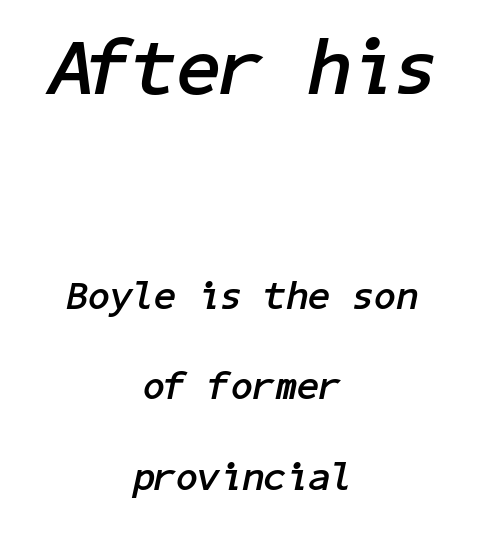
The image shows 79 px semibold type, italic (leaning right); set centered, loose line spacing (2.27x), normal letter spacing, not underlined; the first (top) block is 1.98x larger; low stroke contrast and a medium x-height.
